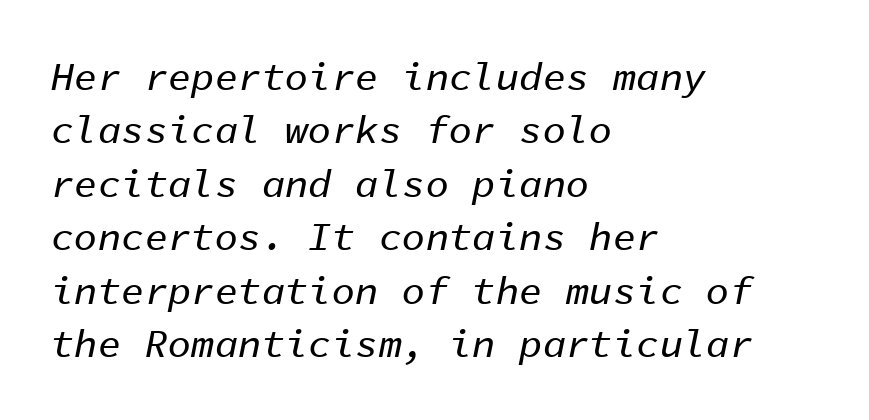
{"italic": "yes", "lean": "right", "slant_degrees": 11, "width": "normal", "stroke_contrast": "low", "x_height": "medium", "monospaced": "yes", "underline": "no", "align": "left", "line_spacing": "normal", "line_spacing_ratio": 1.37, "letter_spacing": "normal", "letter_spacing_em": 0.0, "glyph_px": 39}
